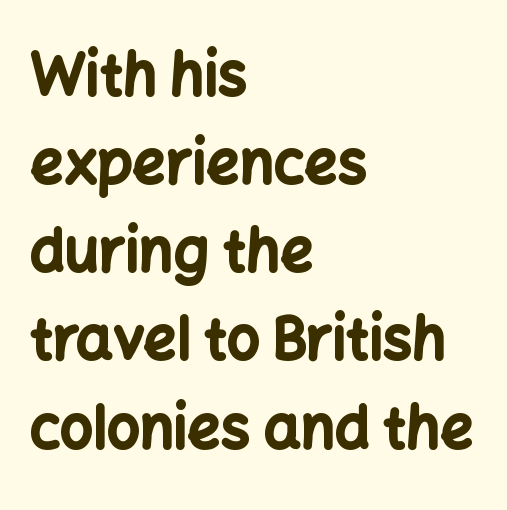
A normal amount of white space separates one row of letters from the next. Varying glyph widths throughout — classic text-font behaviour. This rendering leaves character spacing at its baseline value. The compositor pushed each line to the left boundary. Do the letters lean? They stand straight. Serif or sans? Sans — the stroke terminals are bare.
